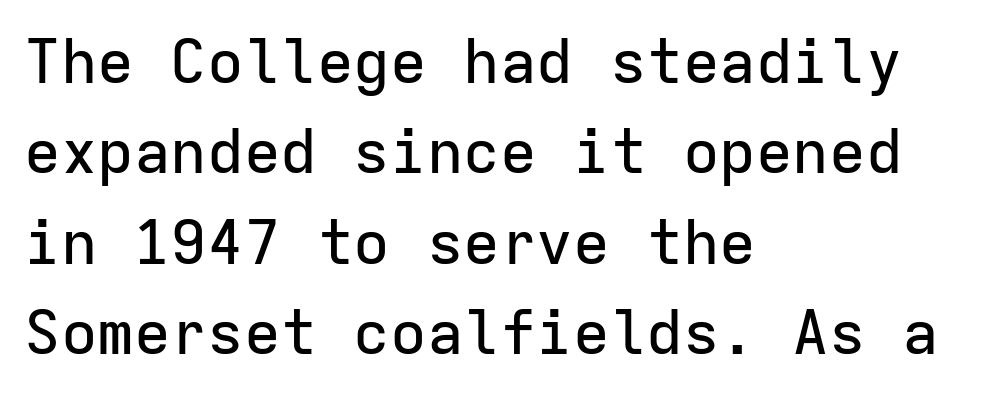
The image shows 61 px sans-serif type, upright, monospaced; set left-aligned, normal line spacing (1.48x), normal letter spacing, not underlined; low stroke contrast and a medium x-height.
